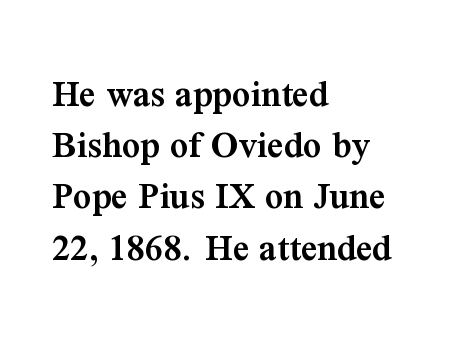
Q: Is the text bold? A: Semi-bold.
Q: Is the text italic (slanted)? A: No, it is upright.
Q: Is the typeface a serif or a sans-serif typeface? A: Serif.
Q: Is the text underlined? A: No.
Q: How is the paragraph aligned? A: Left-aligned.
Q: Is the spacing between letters normal or unusually wide? A: Normal.
Q: Is the spacing between lines tight, normal or loose? A: Normal.
Q: Width (condensed, normal, or wide)? A: Normal.
Q: Stroke contrast? A: Medium.
Q: x-height? A: Medium.
Q: Monospaced? A: No.
